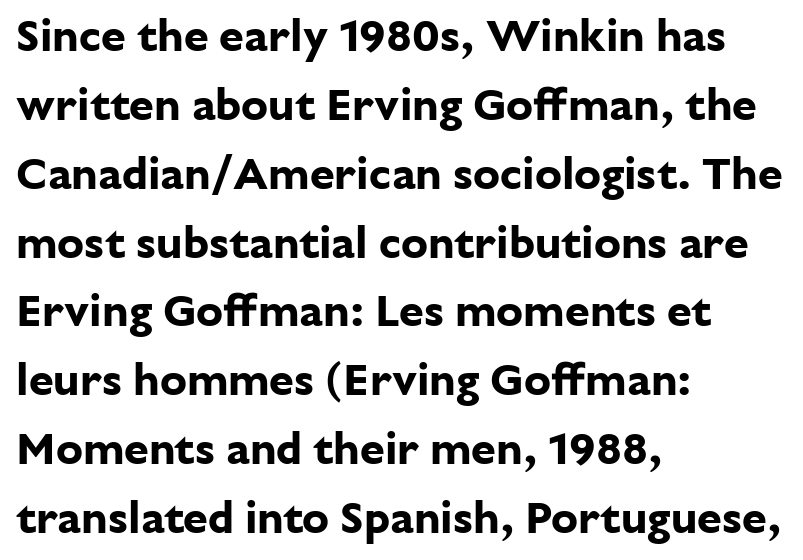
This sample uses plain, unmodified letter spacing. I'd describe the lettering as bold — thick and assertive. Examine the stroke ends and you'll find no serifs. Ascenders rise straight up at ninety degrees. One glance says typical: line gaps are just what's usual. Clear beneath every line of the passage.
